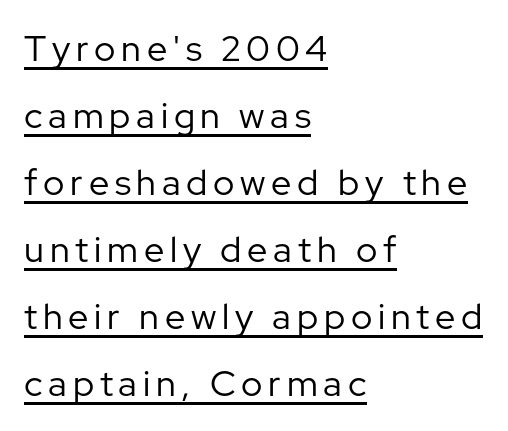
{"serif": "no", "italic": "no", "bold": "no", "weight": "regular", "width": "normal", "stroke_contrast": "low", "x_height": "medium", "monospaced": "no", "underline": "yes", "align": "left", "line_spacing_ratio": 1.86, "glyph_px": 36}
